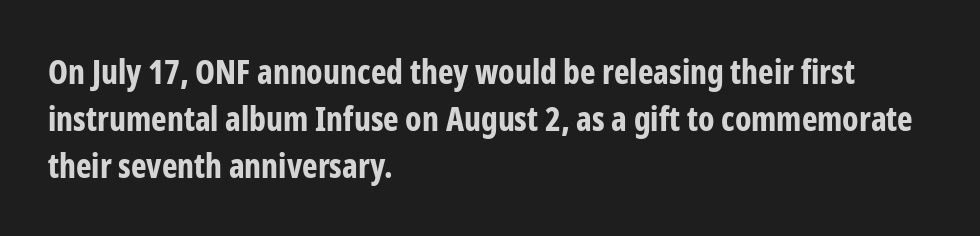
Regular leading. The typesetting leans heavy: a genuine bold. Rendered with straight, roman letterforms. The designer went with a sans here, leaving each stem footless.
